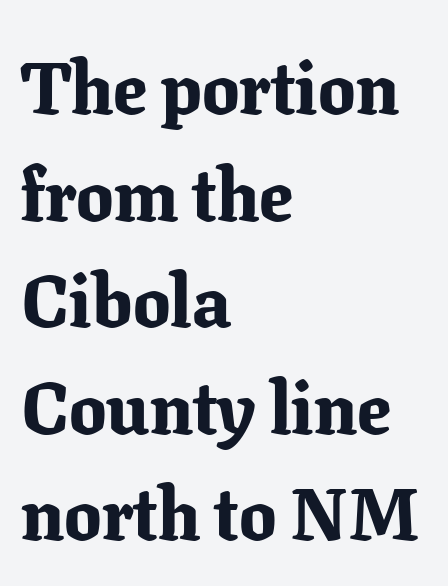
The image shows 74 px bold serif type, upright; set left-aligned, normal line spacing (1.44x), normal letter spacing, not underlined; low stroke contrast and a medium x-height.
